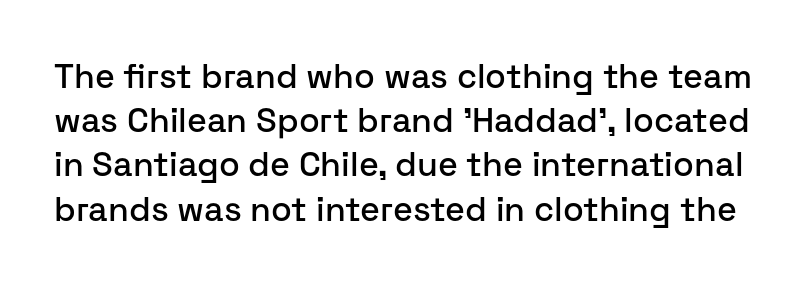
Q: Is the text italic (slanted)? A: No, it is upright.
Q: Is the typeface a serif or a sans-serif typeface? A: Sans-serif.
Q: Is the text underlined? A: No.
Q: Is the spacing between letters normal or unusually wide? A: Normal.
Q: Is the spacing between lines tight, normal or loose? A: Normal.
Q: Width (condensed, normal, or wide)? A: Normal.
Q: Stroke contrast? A: Low.
Q: x-height? A: Medium.
Q: Monospaced? A: No.
